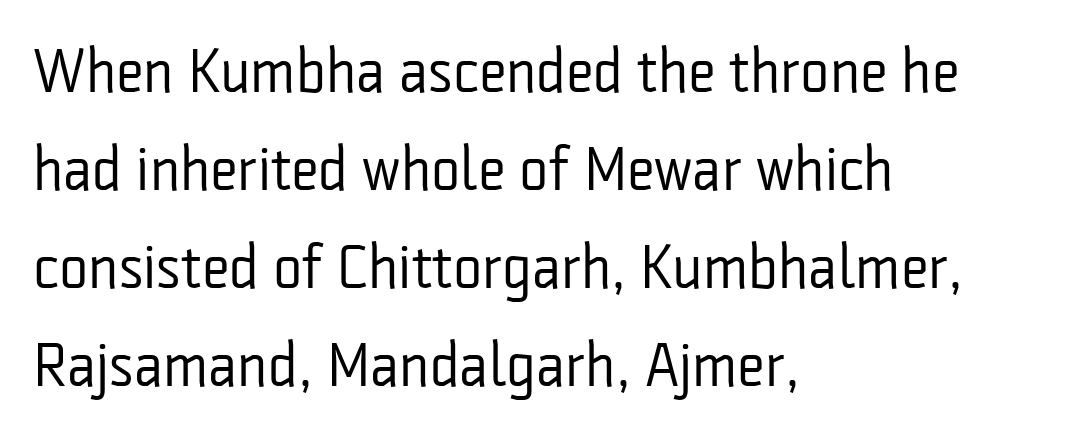
{"serif": "no", "italic": "no", "bold": "no", "weight": "regular", "width": "condensed", "stroke_contrast": "low", "x_height": "medium", "monospaced": "no", "underline": "no", "align": "left", "line_spacing": "normal", "line_spacing_ratio": 1.58, "letter_spacing": "normal", "letter_spacing_em": 0.0, "glyph_px": 62}
